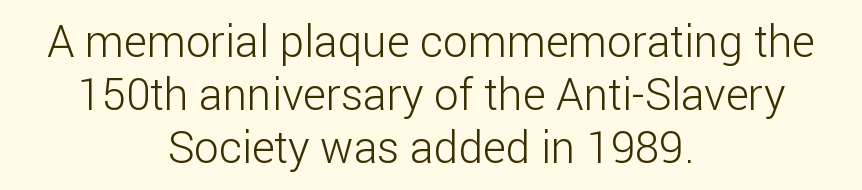
Q: Is the text bold? A: No.
Q: Is the text italic (slanted)? A: No, it is upright.
Q: Is the typeface a serif or a sans-serif typeface? A: Sans-serif.
Q: Is the text underlined? A: No.
Q: How is the paragraph aligned? A: Centered.
Q: Is the spacing between letters normal or unusually wide? A: Normal.
Q: Width (condensed, normal, or wide)? A: Normal.
Q: Stroke contrast? A: Low.
Q: x-height? A: Medium.
Q: Monospaced? A: No.
